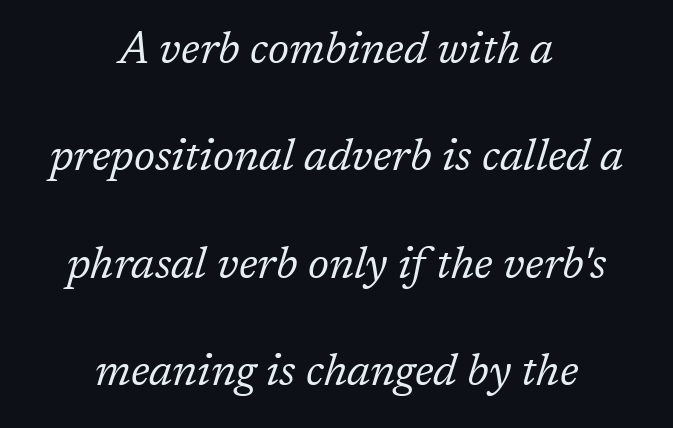
Q: Is the text bold? A: No.
Q: Is the text italic (slanted)? A: Yes, it leans right by about 17 degrees.
Q: Is the typeface a serif or a sans-serif typeface? A: Serif.
Q: Is the text underlined? A: No.
Q: How is the paragraph aligned? A: Centered.
Q: Is the spacing between letters normal or unusually wide? A: Normal.
Q: Is the spacing between lines tight, normal or loose? A: Loose.
Q: Width (condensed, normal, or wide)? A: Normal.
Q: Stroke contrast? A: Low.
Q: x-height? A: Medium.
Q: Monospaced? A: No.
